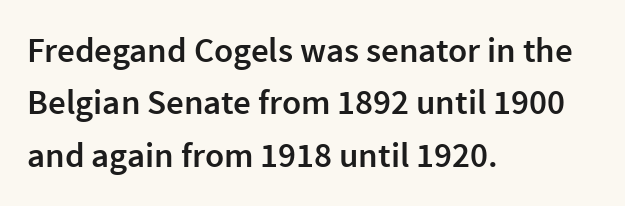
Q: Is the text bold? A: Semi-bold.
Q: Is the text italic (slanted)? A: No, it is upright.
Q: Is the typeface a serif or a sans-serif typeface? A: Sans-serif.
Q: Is the text underlined? A: No.
Q: How is the paragraph aligned? A: Left-aligned.
Q: Is the spacing between letters normal or unusually wide? A: Normal.
Q: Is the spacing between lines tight, normal or loose? A: Normal.
Q: Width (condensed, normal, or wide)? A: Normal.
Q: Stroke contrast? A: Low.
Q: x-height? A: Medium.
Q: Monospaced? A: No.
